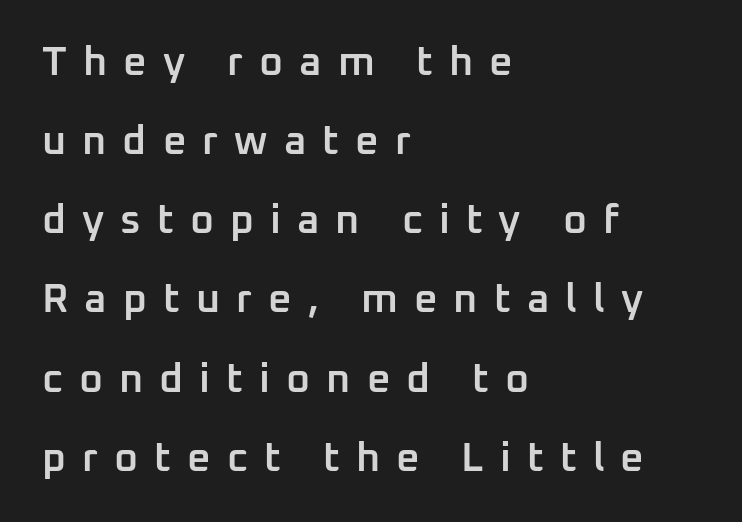
Q: Is the text bold? A: Semi-bold.
Q: Is the text italic (slanted)? A: No, it is upright.
Q: Is the typeface a serif or a sans-serif typeface? A: Sans-serif.
Q: Is the text underlined? A: No.
Q: How is the paragraph aligned? A: Left-aligned.
Q: Is the spacing between letters normal or unusually wide? A: Unusually wide.
Q: Is the spacing between lines tight, normal or loose? A: Loose.
Q: Width (condensed, normal, or wide)? A: Normal.
Q: Stroke contrast? A: Low.
Q: x-height? A: Medium.
Q: Monospaced? A: No.
